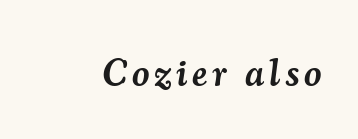
{"serif": "yes", "italic": "yes", "lean": "right", "slant_degrees": 7, "bold": "semi", "weight": "semibold", "width": "normal", "stroke_contrast": "medium", "x_height": "small", "monospaced": "no", "underline": "no", "glyph_px": 38}
